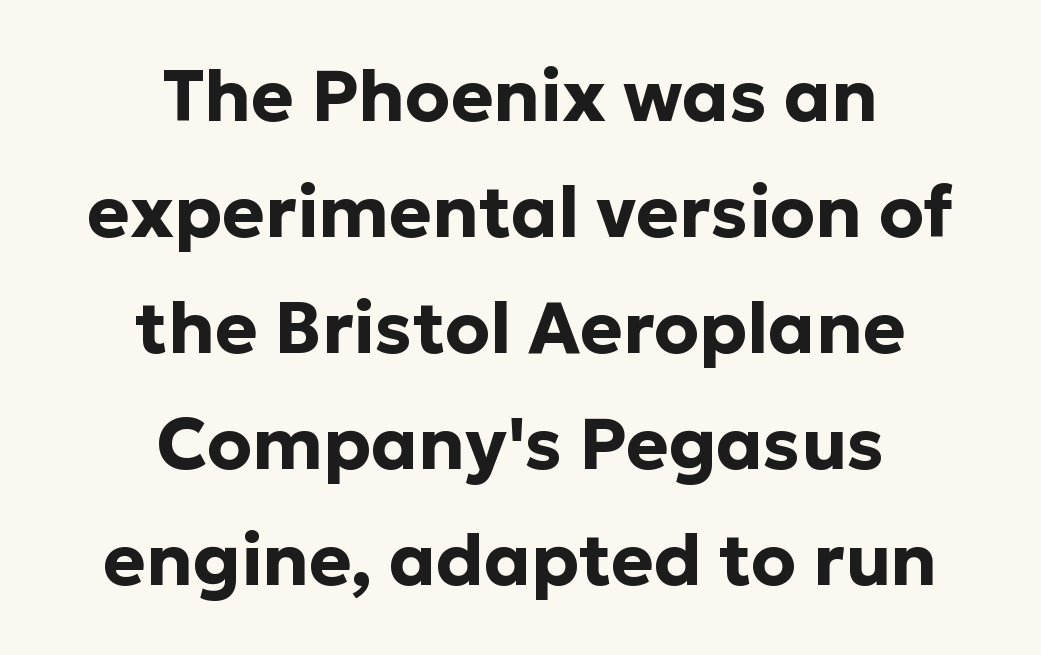
{"serif": "no", "italic": "no", "bold": "yes", "weight": "bold", "width": "normal", "stroke_contrast": "low", "x_height": "medium", "monospaced": "no", "underline": "no", "align": "center", "line_spacing": "normal", "line_spacing_ratio": 1.61, "letter_spacing": "normal", "letter_spacing_em": 0.0, "glyph_px": 72}
